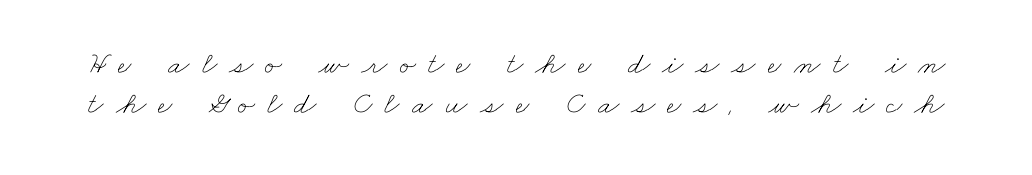
The image shows 31 px thin, wide type; set normal line spacing (1.3x), unusually wide letter spacing (+0.39 em), not underlined; low stroke contrast and a small x-height.
